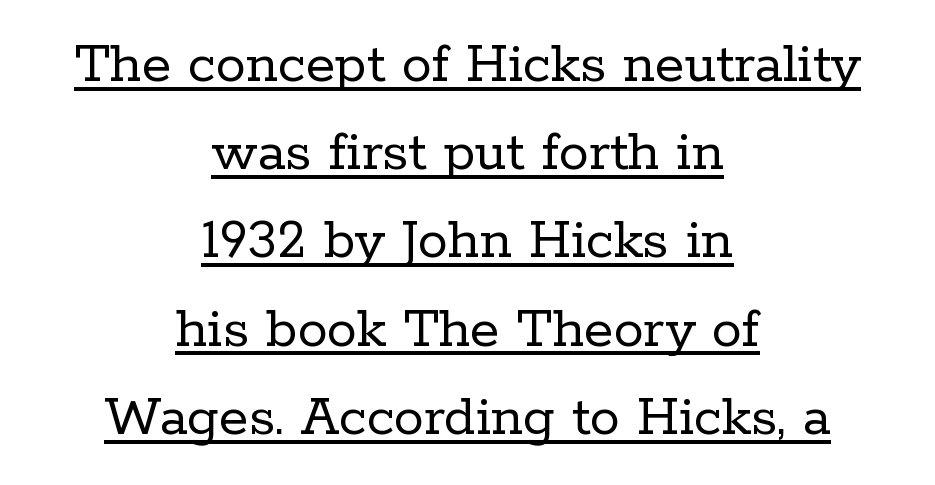
The string is rendered with underlining switched on. Honestly, the row spacing looks completely unremarkable. Proportional: the letters do not fall into vertical columns. No extra tracking has been applied to these lines. Style check: upright. Type style note: has serifs.
